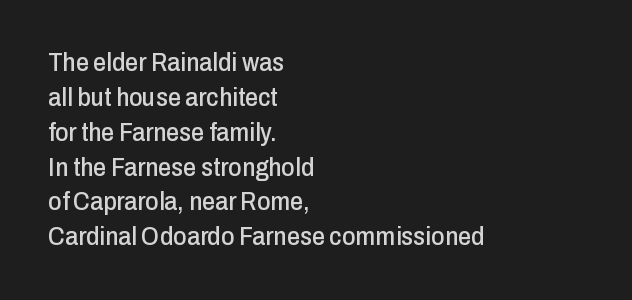
{"italic": "no", "underline": "no", "align": "left", "line_spacing": "normal", "line_spacing_ratio": 1.34, "letter_spacing": "normal", "letter_spacing_em": 0.0, "glyph_px": 26}
